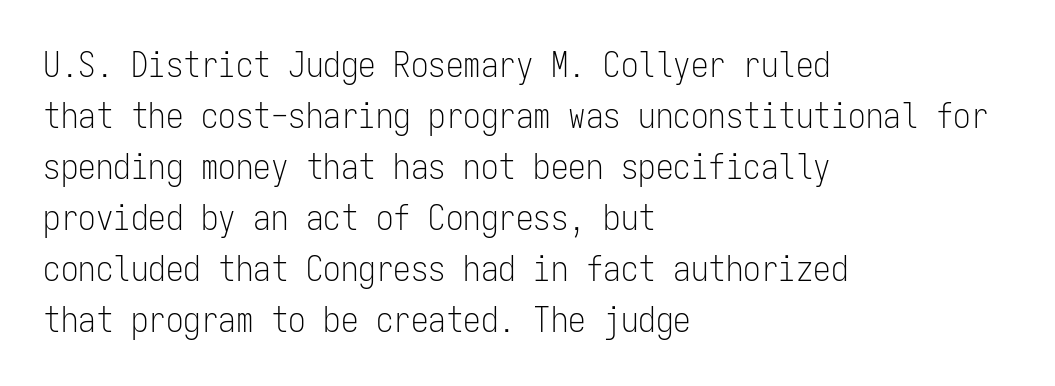
Upright lettering throughout. Compared with typical paragraphs, the rows here are spaced about the same. This reads as an unemphasized weight, regular at the heaviest. Nobody touched the tracking dial on this one. Leftover space on each line is placed entirely after the last word. Here the designer chose a console-style face with uniform glyph widths.
